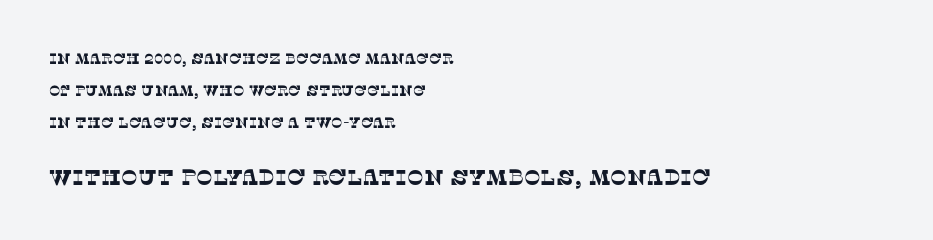
The image shows 22 px text type; set left-aligned, loose line spacing (2.15x), normal letter spacing, not underlined; the second (bottom) block is 1.47x larger.
